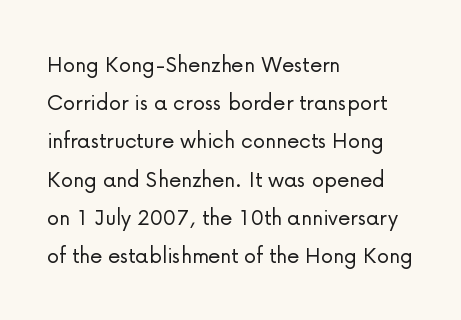
The image shows 25 px text type, upright; set left-aligned, normal line spacing (1.53x), normal letter spacing, not underlined.
